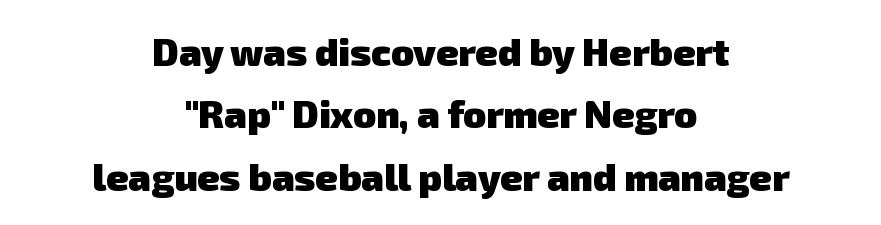
{"serif": "no", "bold": "yes", "weight": "heavy", "width": "normal", "stroke_contrast": "low", "x_height": "medium", "monospaced": "no", "underline": "no", "align": "center", "line_spacing": "normal", "line_spacing_ratio": 1.64, "letter_spacing": "normal", "letter_spacing_em": 0.0, "glyph_px": 38}
